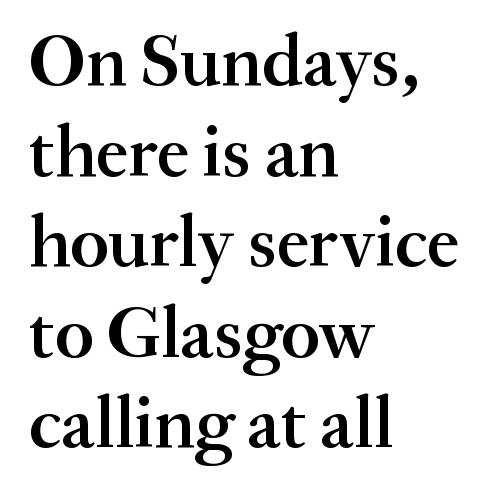
The image shows 73 px semibold serif type, upright; set left-aligned, line spacing 1.24x, normal letter spacing, not underlined; medium stroke contrast and a small x-height.
